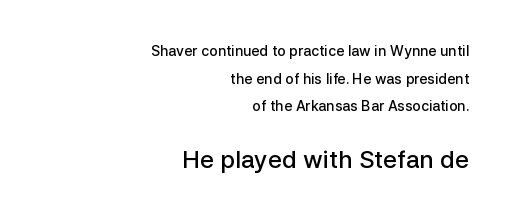
Q: Is the text bold? A: Semi-bold.
Q: Is the text italic (slanted)? A: No, it is upright.
Q: Is the text underlined? A: No.
Q: How is the paragraph aligned? A: Right-aligned.
Q: Is the spacing between letters normal or unusually wide? A: Normal.
Q: Is the spacing between lines tight, normal or loose? A: Loose.
Q: Which block of text is set in a larger size, the first (top) or the second (bottom)? A: The second (bottom) one.
